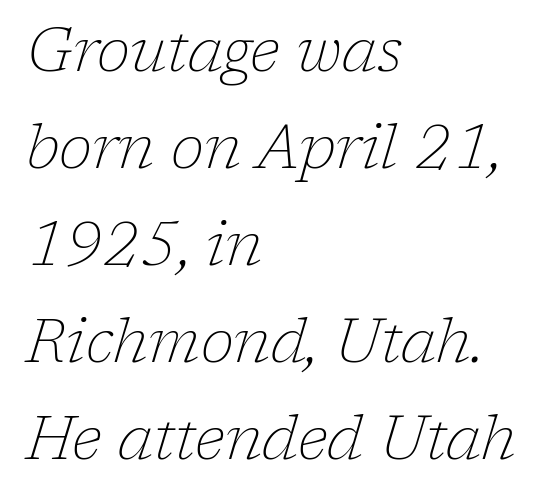
The line texture is even and compact thanks to regular tracking. Rows of type keep a routine distance in the vertical direction. Letters have the restrained weight of plain body copy at most. The letters advance in unequal steps, a hallmark of proportional type. Which margin do the lines hug? The left one — the right edge is uneven.
